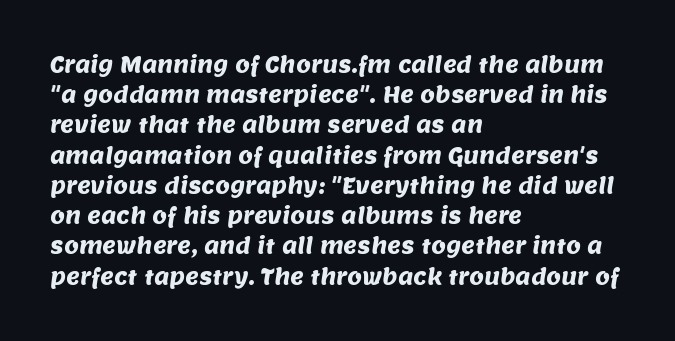
{"underline": "no", "align": "left", "line_spacing": "normal", "line_spacing_ratio": 1.44, "letter_spacing": "normal", "letter_spacing_em": 0.0, "glyph_px": 21}
